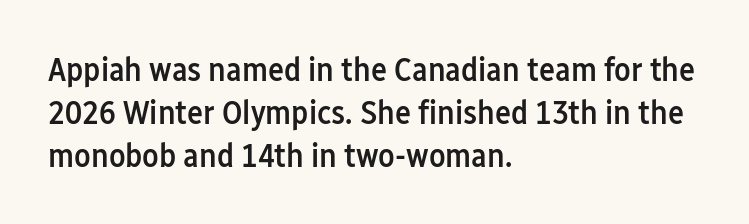
Q: Is the text bold? A: Semi-bold.
Q: Is the text italic (slanted)? A: No, it is upright.
Q: Is the typeface a serif or a sans-serif typeface? A: Sans-serif.
Q: Is the text underlined? A: No.
Q: How is the paragraph aligned? A: Left-aligned.
Q: Is the spacing between letters normal or unusually wide? A: Normal.
Q: Is the spacing between lines tight, normal or loose? A: Normal.
Q: Width (condensed, normal, or wide)? A: Condensed.
Q: Stroke contrast? A: Low.
Q: x-height? A: Medium.
Q: Monospaced? A: No.
